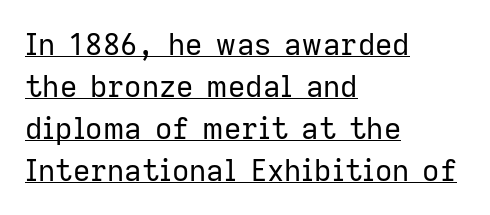
{"serif": "no", "italic": "no", "bold": "no", "weight": "regular", "width": "normal", "stroke_contrast": "low", "x_height": "medium", "monospaced": "no", "underline": "yes", "align": "left", "line_spacing": "normal", "line_spacing_ratio": 1.4, "letter_spacing": "normal", "letter_spacing_em": 0.0, "glyph_px": 30}
